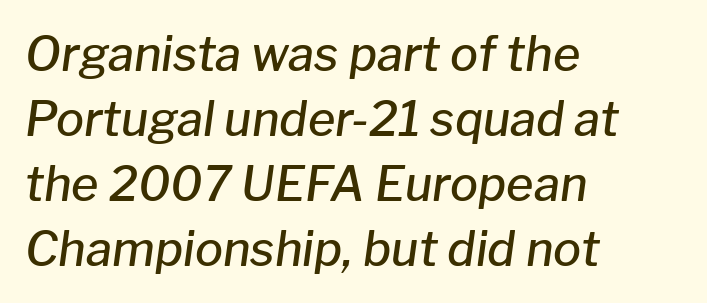
{"italic": "yes", "lean": "right", "slant_degrees": 8, "bold": "semi", "weight": "semibold", "width": "normal", "stroke_contrast": "low", "x_height": "medium", "monospaced": "no", "underline": "no", "align": "left", "line_spacing": "normal", "line_spacing_ratio": 1.38, "letter_spacing": "normal", "letter_spacing_em": 0.0, "glyph_px": 47}
